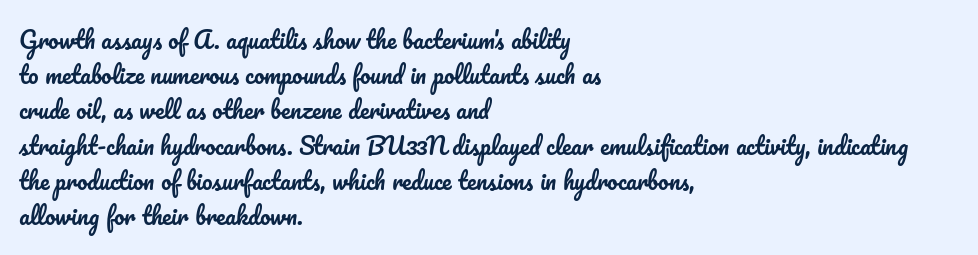
The image shows 23 px text type; set left-aligned, normal line spacing (1.53x), normal letter spacing, not underlined.
